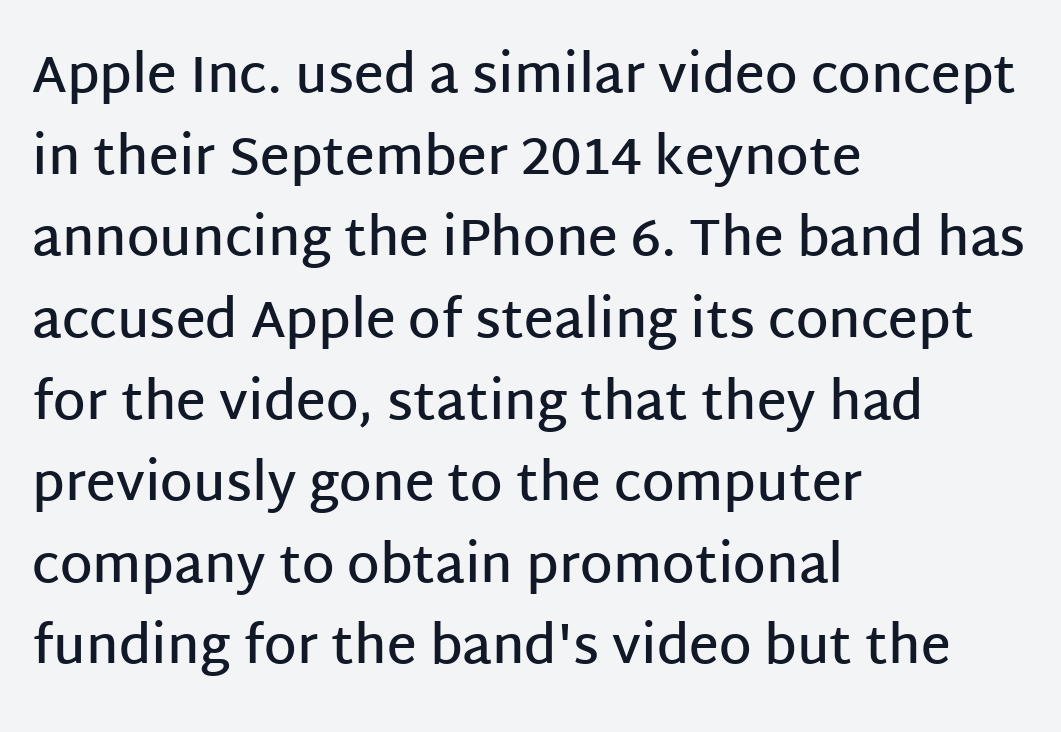
Check the space under the baseline: it is left empty. Typesetter's note: demi weight, one step under bold. Default kerning and tracking; the words read as compact shapes. Is there any slant? The stems are plumb. Think of a printed novel: that variable character pitch is what you see here. Line starts are locked; line ends wander.
